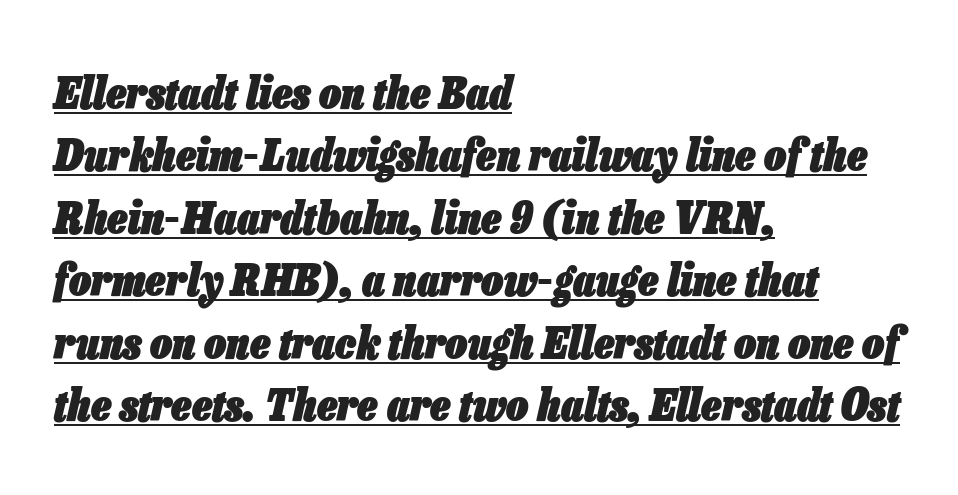
The text block is weighted toward the left margin, trailing off unevenly rightward. A typesetter would call this zero additional tracking. Whoever set this chose a conventional vertical rhythm. Style check: oblique. Look at the stroke-to-counter ratio: heavy, a bold.
